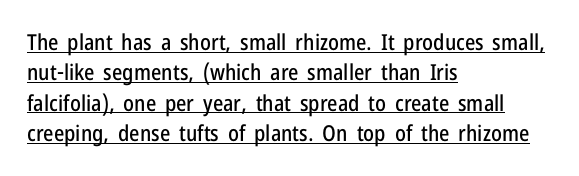
Leftover space on each line is placed entirely after the last word. The lines sit at an ordinary, default distance from one another. Characters remain perfectly vertical along every line. The line texture is even and compact thanks to regular tracking.
